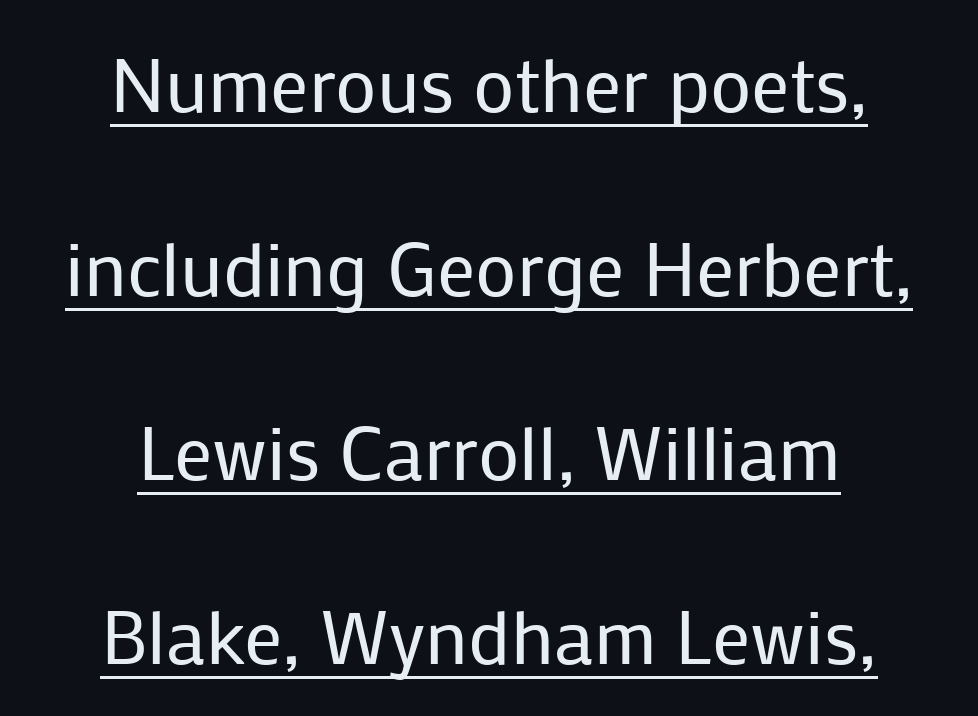
Letter spacing: default. Varying glyph widths throughout — classic text-font behaviour. This is roman type, the default non-slanted kind. The strokes are not fattened; the text isn't bold. Letterform terminals end flat and unadorned throughout the passage. Each new line begins a long way beneath the previous one.
